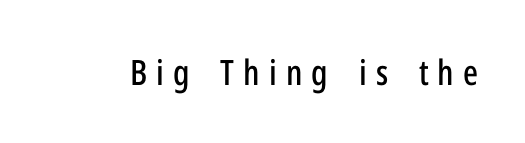
Q: Is the text italic (slanted)? A: No, it is upright.
Q: Is the typeface a serif or a sans-serif typeface? A: Sans-serif.
Q: Is the text underlined? A: No.
Q: Is the spacing between letters normal or unusually wide? A: Unusually wide.
Q: Width (condensed, normal, or wide)? A: Condensed.
Q: Stroke contrast? A: Low.
Q: x-height? A: Medium.
Q: Monospaced? A: No.
